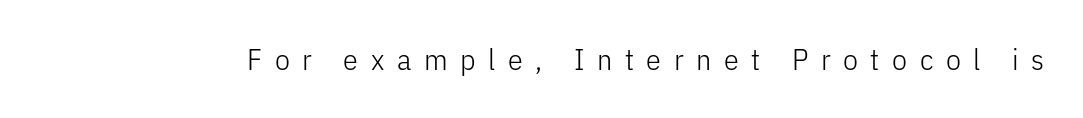
{"serif": "no", "italic": "no", "bold": "no", "weight": "light", "width": "condensed", "stroke_contrast": "low", "x_height": "medium", "monospaced": "no", "underline": "no", "letter_spacing": "wide", "letter_spacing_em": 0.42, "glyph_px": 30}
